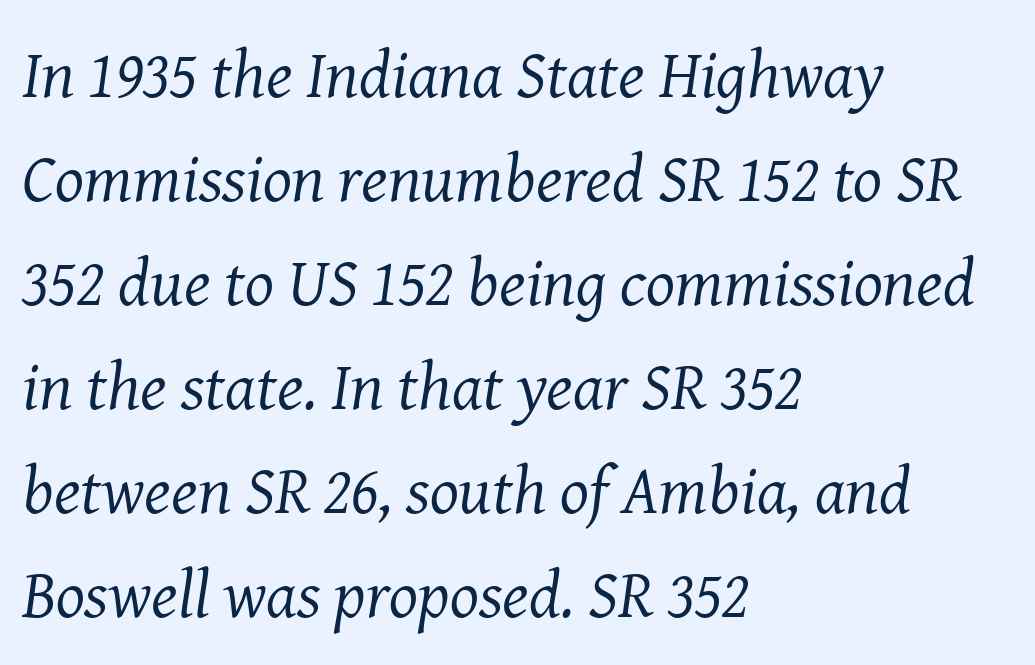
Font category for this specimen: serif. This rendering features lettering with no underline. This reads as an unemphasized weight, regular at the heaviest. Do the characters align in a grid? No, the font is proportional.
